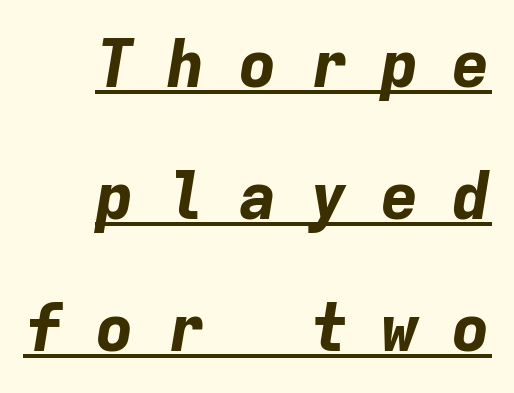
The image shows 66 px bold type, italic (leaning right), monospaced; set right-aligned, loose line spacing (2.0x), unusually wide letter spacing (+0.48 em), underlined; low stroke contrast and a medium x-height.
